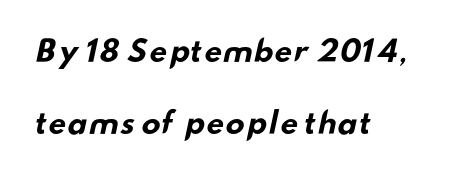
{"serif": "no", "bold": "yes", "weight": "bold", "width": "wide", "stroke_contrast": "low", "x_height": "small", "monospaced": "no", "underline": "no", "align": "left", "line_spacing": "loose", "line_spacing_ratio": 2.47, "letter_spacing": "normal", "letter_spacing_em": 0.0, "glyph_px": 29}
